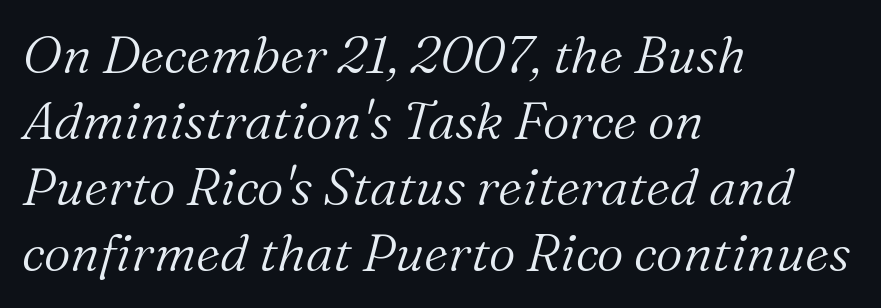
The image shows 52 px light serif type, italic (leaning right); set left-aligned, normal line spacing (1.27x), normal letter spacing, not underlined; medium stroke contrast and a medium x-height.
